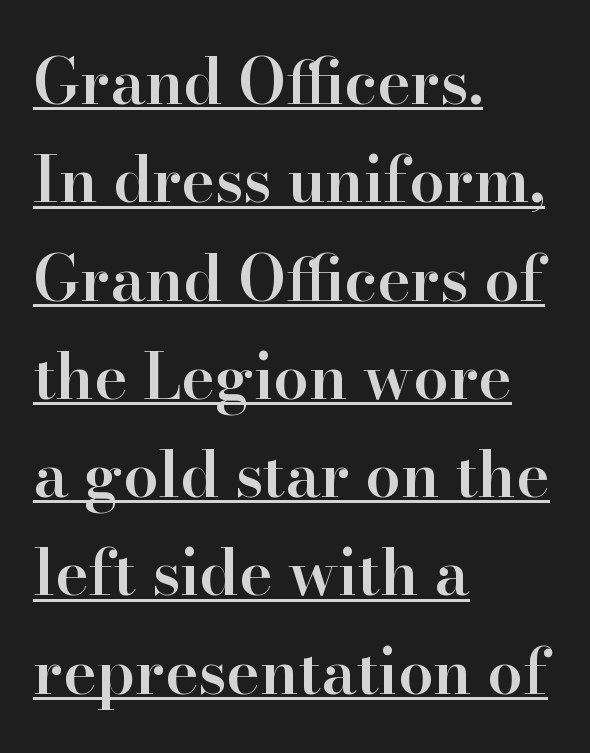
{"serif": "yes", "italic": "no", "bold": "semi", "weight": "semibold", "width": "normal", "stroke_contrast": "high", "x_height": "small", "monospaced": "no", "underline": "yes", "align": "left", "line_spacing": "normal", "line_spacing_ratio": 1.56, "letter_spacing": "normal", "letter_spacing_em": 0.0, "glyph_px": 63}
